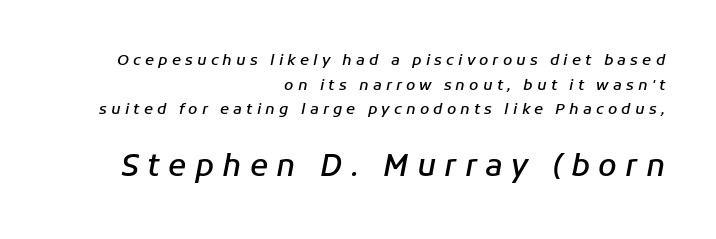
{"italic": "yes", "lean": "right", "slant_degrees": 11, "bold": "semi", "weight": "semibold", "width": "normal", "stroke_contrast": "low", "x_height": "medium", "monospaced": "no", "underline": "no", "align": "right", "line_spacing": "normal", "line_spacing_ratio": 1.64, "letter_spacing": "wide", "letter_spacing_em": 0.28, "larger_block": "second", "size_ratio": 2.0, "glyph_px": 30}
